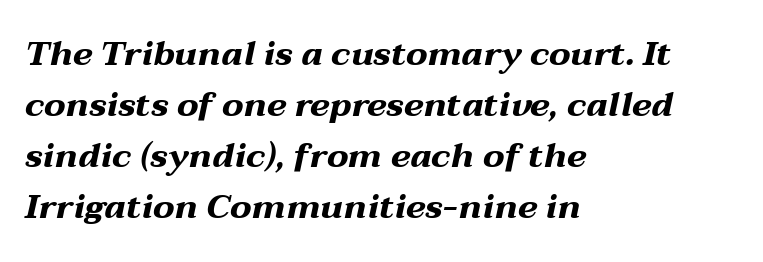
Q: Is the text bold? A: Yes.
Q: Is the text italic (slanted)? A: Yes, it leans right by about 12 degrees.
Q: Is the text underlined? A: No.
Q: How is the paragraph aligned? A: Left-aligned.
Q: Is the spacing between letters normal or unusually wide? A: Normal.
Q: Is the spacing between lines tight, normal or loose? A: Normal.
Q: Width (condensed, normal, or wide)? A: Wide.
Q: Stroke contrast? A: Medium.
Q: x-height? A: Medium.
Q: Monospaced? A: No.
